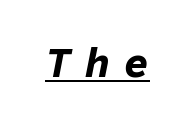
The image shows 42 px bold type, italic (leaning right), monospaced; set unusually wide letter spacing (+0.33 em), underlined; low stroke contrast and a medium x-height.
